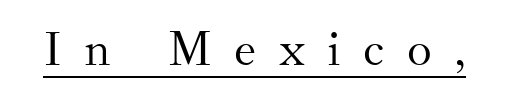
The image shows 47 px light serif type, upright; set unusually wide letter spacing (+0.47 em), underlined; medium stroke contrast and a small x-height.
